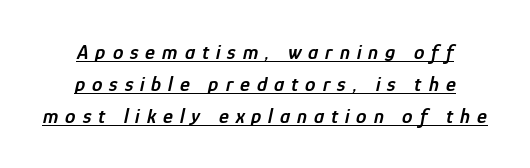
The image shows 21 px text type, italic (leaning right); set centered, normal line spacing (1.52x), unusually wide letter spacing (+0.33 em), underlined.
